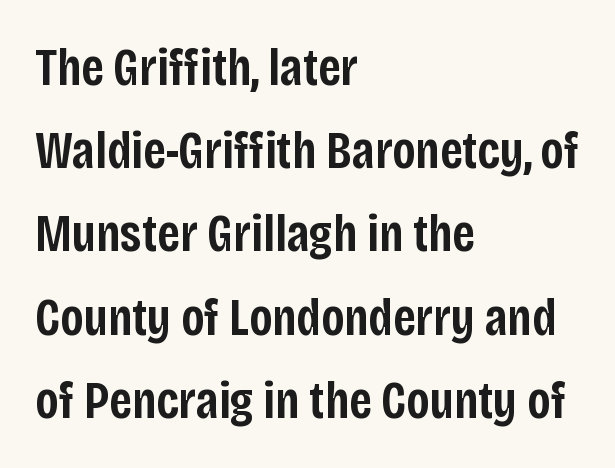
Q: Is the text bold? A: Semi-bold.
Q: Is the text italic (slanted)? A: No, it is upright.
Q: Is the typeface a serif or a sans-serif typeface? A: Sans-serif.
Q: Is the text underlined? A: No.
Q: How is the paragraph aligned? A: Left-aligned.
Q: Is the spacing between letters normal or unusually wide? A: Normal.
Q: Is the spacing between lines tight, normal or loose? A: Normal.
Q: Width (condensed, normal, or wide)? A: Condensed.
Q: Stroke contrast? A: Low.
Q: x-height? A: Large.
Q: Monospaced? A: No.
